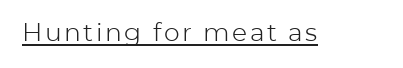
{"italic": "no", "bold": "no", "underline": "yes", "glyph_px": 25}
